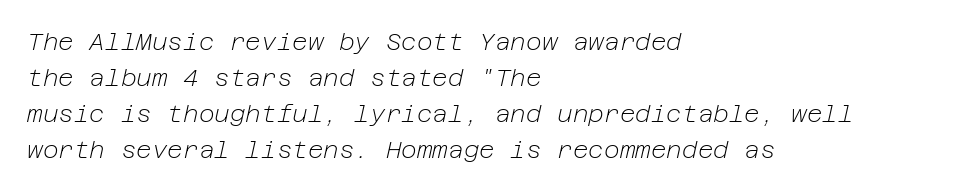
Q: Is the text bold? A: No.
Q: Is the text italic (slanted)? A: Yes, it leans right by about 12 degrees.
Q: Is the text underlined? A: No.
Q: How is the paragraph aligned? A: Left-aligned.
Q: Is the spacing between letters normal or unusually wide? A: Normal.
Q: Is the spacing between lines tight, normal or loose? A: Normal.
